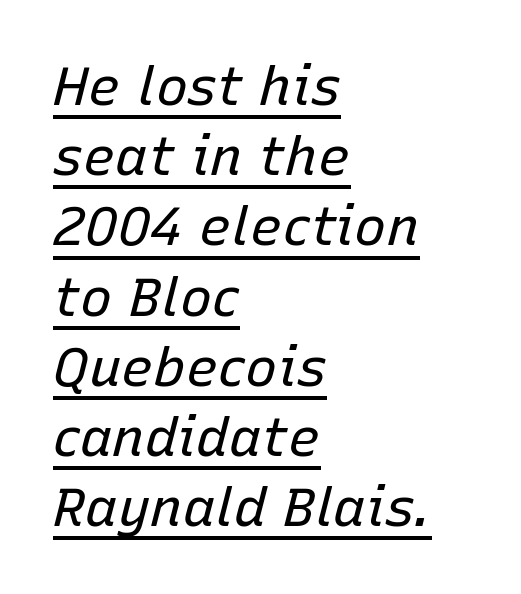
Q: Is the text bold? A: No.
Q: Is the text italic (slanted)? A: Yes, it leans right by about 15 degrees.
Q: Is the text underlined? A: Yes.
Q: How is the paragraph aligned? A: Left-aligned.
Q: Is the spacing between letters normal or unusually wide? A: Normal.
Q: Is the spacing between lines tight, normal or loose? A: Normal.
Q: Width (condensed, normal, or wide)? A: Normal.
Q: Stroke contrast? A: Low.
Q: x-height? A: Medium.
Q: Monospaced? A: No.
